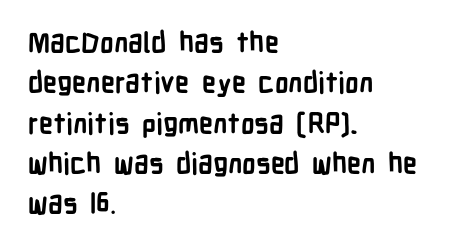
The image shows 28 px semibold, condensed sans-serif type, upright; set left-aligned, normal line spacing (1.44x), normal letter spacing, not underlined; low stroke contrast and a medium x-height.
